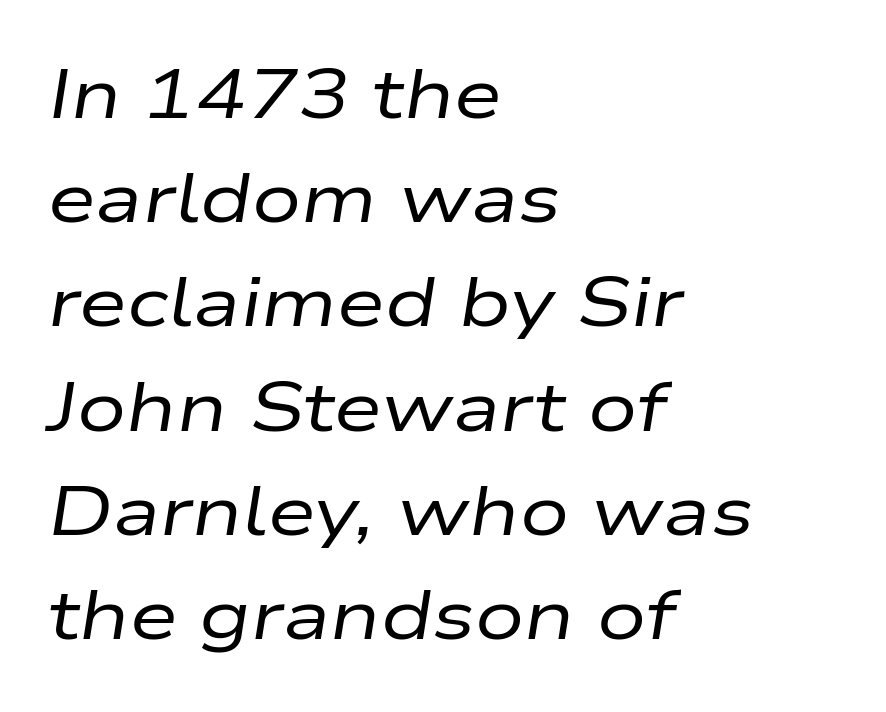
Q: Is the text bold? A: No.
Q: Is the text italic (slanted)? A: Yes, it leans right by about 9 degrees.
Q: Is the text underlined? A: No.
Q: How is the paragraph aligned? A: Left-aligned.
Q: Is the spacing between letters normal or unusually wide? A: Normal.
Q: Is the spacing between lines tight, normal or loose? A: Normal.
Q: Width (condensed, normal, or wide)? A: Wide.
Q: Stroke contrast? A: Low.
Q: x-height? A: Medium.
Q: Monospaced? A: No.
